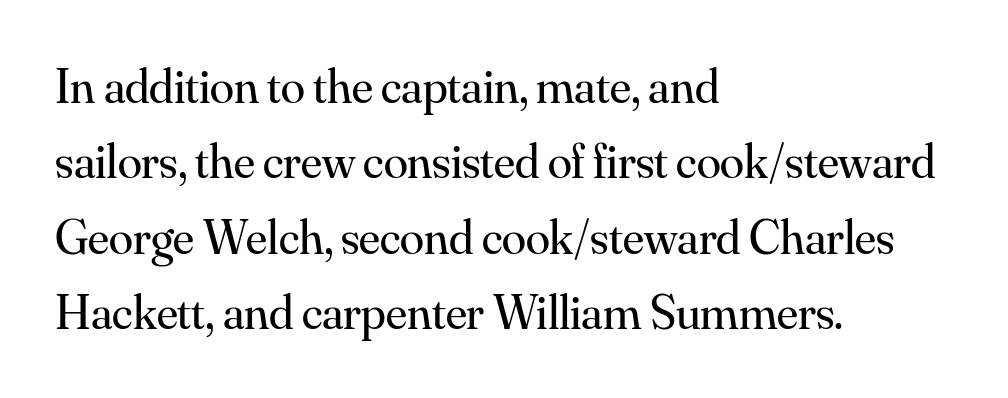
The image shows 49 px regular-weight serif type, upright; set left-aligned, normal line spacing (1.54x), normal letter spacing, not underlined; medium stroke contrast and a small x-height.
